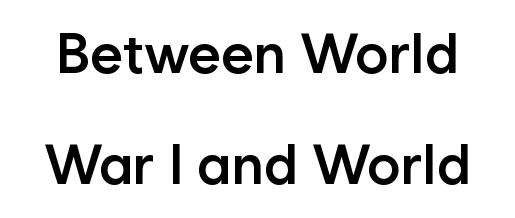
The space directly below the letters is spotless. A typesetter would call this leading open, well beyond the default. The rendering uses natural spacing where letterforms have individual widths. When letters stand straight like this, we call the style roman or upright. Here the glyphs are tracked normally, forming tight word shapes.
